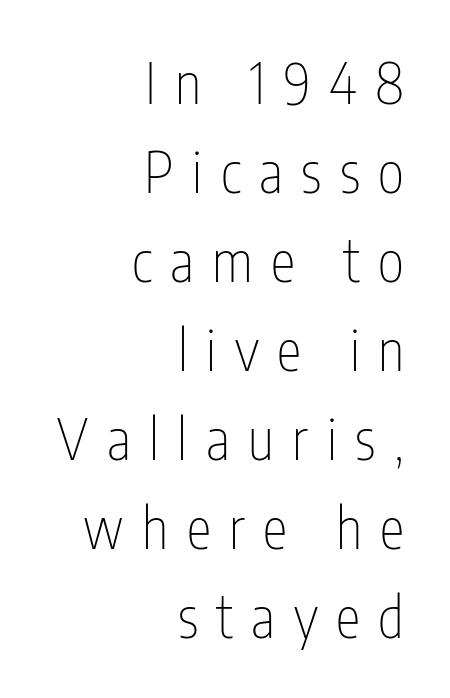
Q: Is the text bold? A: No.
Q: Is the text italic (slanted)? A: No, it is upright.
Q: Is the typeface a serif or a sans-serif typeface? A: Sans-serif.
Q: Is the text underlined? A: No.
Q: How is the paragraph aligned? A: Right-aligned.
Q: Is the spacing between letters normal or unusually wide? A: Unusually wide.
Q: Is the spacing between lines tight, normal or loose? A: Normal.
Q: Width (condensed, normal, or wide)? A: Condensed.
Q: Stroke contrast? A: Low.
Q: x-height? A: Medium.
Q: Monospaced? A: No.
